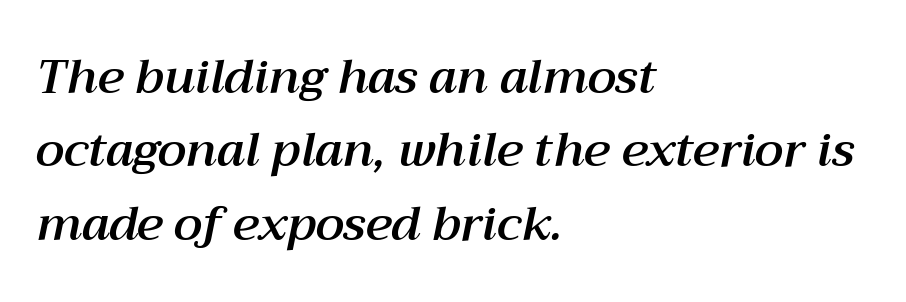
The image shows 47 px text type, italic (leaning right); set left-aligned, normal line spacing (1.56x), normal letter spacing, not underlined; medium stroke contrast and a medium x-height.
